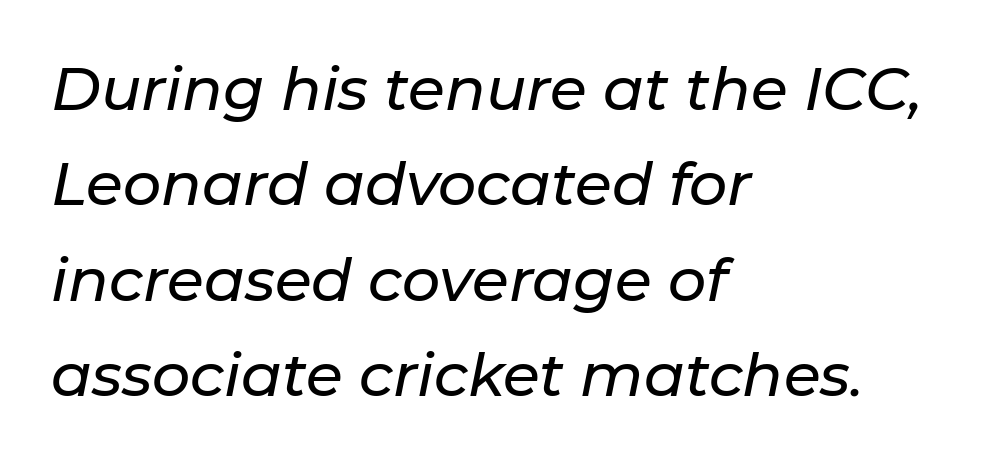
The image shows 60 px text type, italic (leaning right); set left-aligned, normal line spacing (1.59x), normal letter spacing, not underlined; low stroke contrast and a medium x-height.
